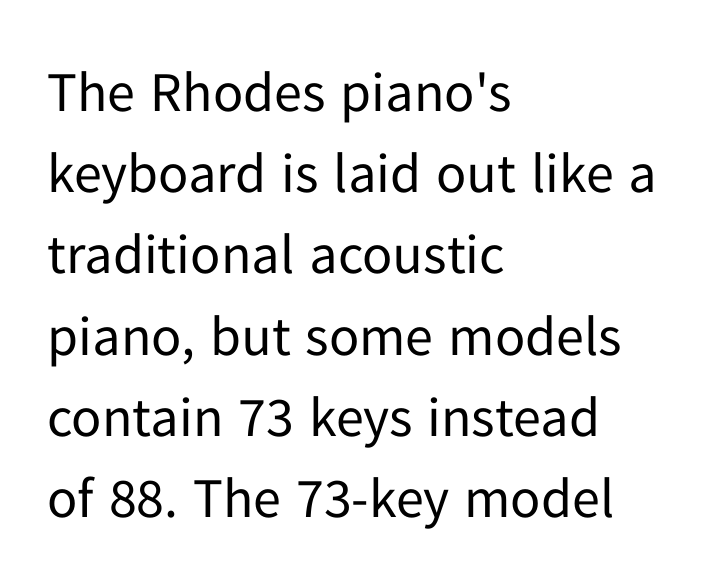
The image shows 56 px regular-weight sans-serif type, upright; set left-aligned, normal line spacing (1.45x), normal letter spacing, not underlined; low stroke contrast and a medium x-height.
